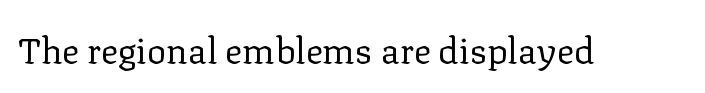
Check the space under the baseline: it is left empty. Each letter keeps its own natural width here, so spacing adapts to shape. Examine the stroke ends and you'll spot serifs. The letters stand upright; this is a roman face.
